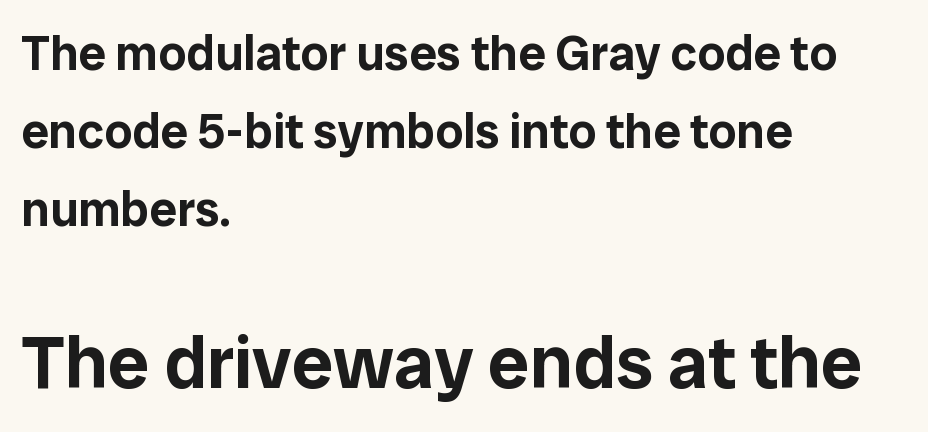
Q: Is the text italic (slanted)? A: No, it is upright.
Q: Is the typeface a serif or a sans-serif typeface? A: Sans-serif.
Q: Is the text underlined? A: No.
Q: How is the paragraph aligned? A: Left-aligned.
Q: Is the spacing between letters normal or unusually wide? A: Normal.
Q: Is the spacing between lines tight, normal or loose? A: Normal.
Q: Which block of text is set in a larger size, the first (top) or the second (bottom)? A: The second (bottom) one.
Q: Width (condensed, normal, or wide)? A: Normal.
Q: Stroke contrast? A: Low.
Q: x-height? A: Medium.
Q: Monospaced? A: No.
